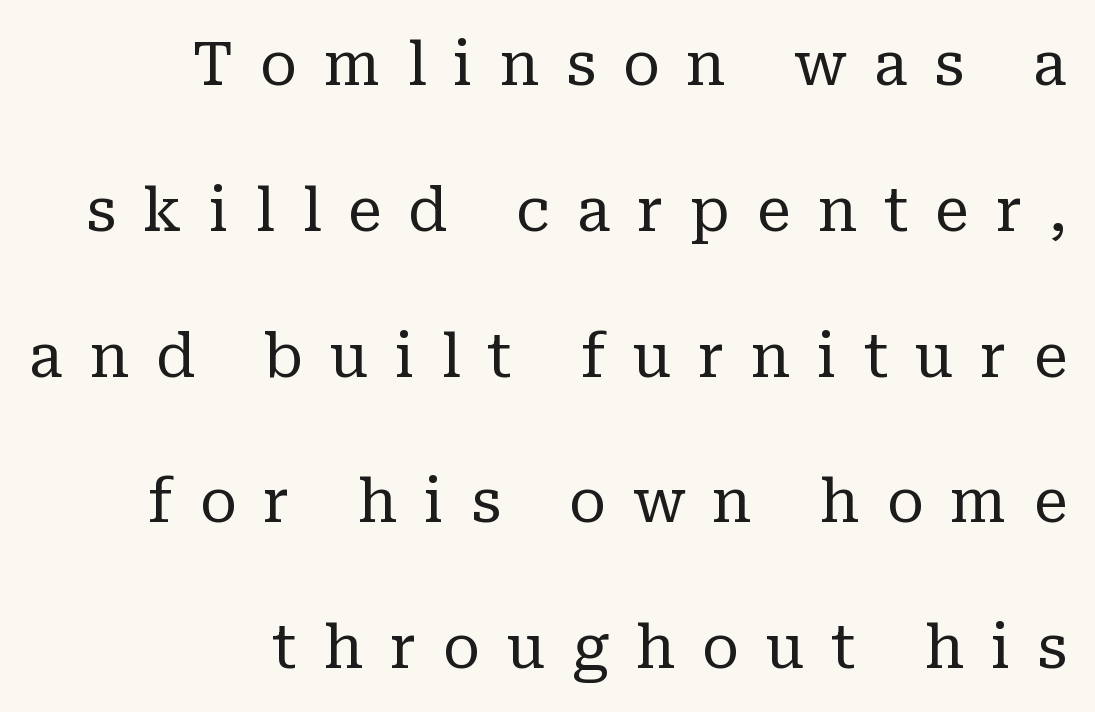
{"serif": "yes", "italic": "no", "bold": "no", "weight": "regular", "width": "normal", "stroke_contrast": "low", "x_height": "medium", "monospaced": "no", "underline": "no", "align": "right", "line_spacing": "loose", "line_spacing_ratio": 2.39, "letter_spacing": "wide", "letter_spacing_em": 0.44, "glyph_px": 61}
